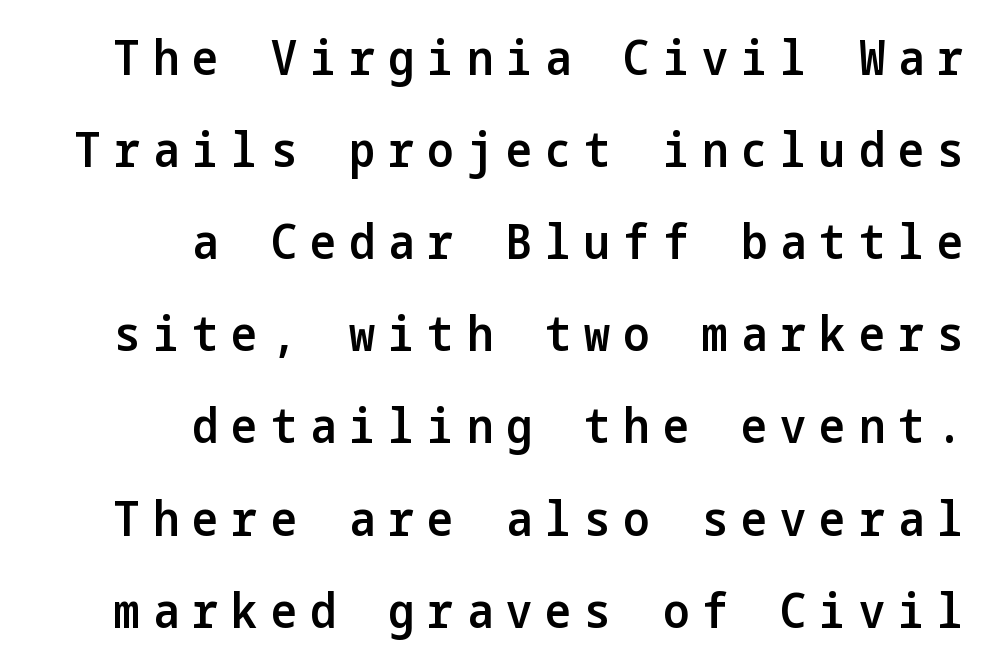
{"serif": "no", "italic": "no", "bold": "semi", "weight": "semibold", "width": "condensed", "stroke_contrast": "low", "x_height": "medium", "underline": "no", "align": "right", "line_spacing_ratio": 1.88, "letter_spacing": "wide", "letter_spacing_em": 0.27, "glyph_px": 49}
